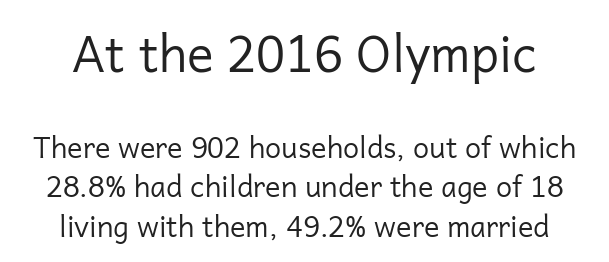
{"serif": "no", "italic": "no", "bold": "no", "weight": "regular", "width": "normal", "stroke_contrast": "low", "x_height": "medium", "monospaced": "no", "underline": "no", "line_spacing": "normal", "line_spacing_ratio": 1.36, "letter_spacing": "normal", "letter_spacing_em": 0.0, "larger_block": "first", "size_ratio": 1.72, "glyph_px": 50}
